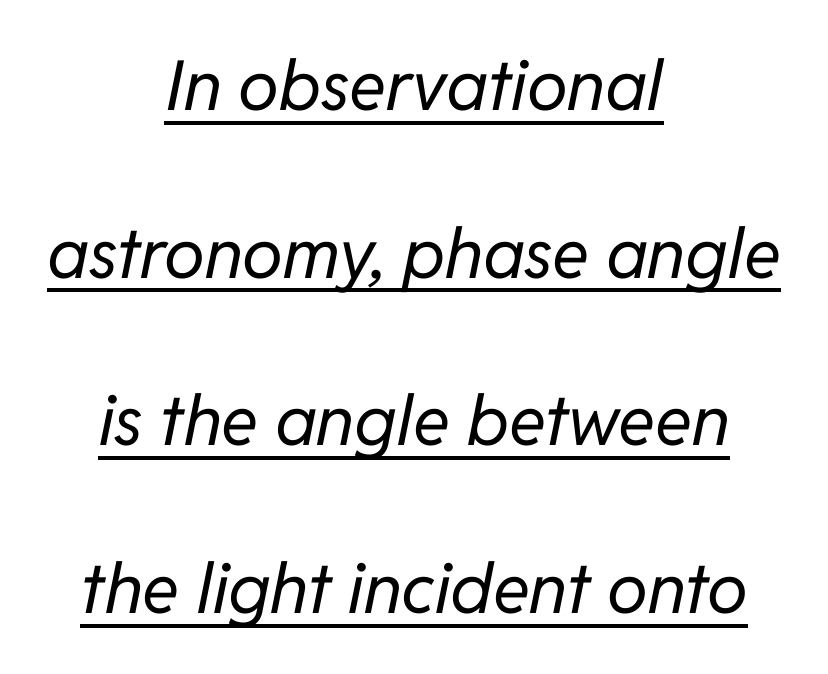
In terms of leading, this rendering errs on the spacious side. Caption: standard tracking, unaltered. Like a heading marked for emphasis, these lines bear an underscore. Every row of glyphs is offset so its center matches the block's center. In terms of posture, this sample is oblique. Is this a heavy cut? Hardly; it is regular or lighter.
